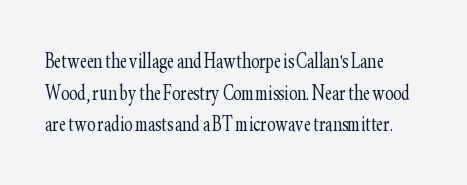
The characters are drawn with everyday or finer stroke widths. The string is rendered with underlining switched off. Leading matches the norm, producing a regular column. This sample uses plain, unmodified letter spacing.
